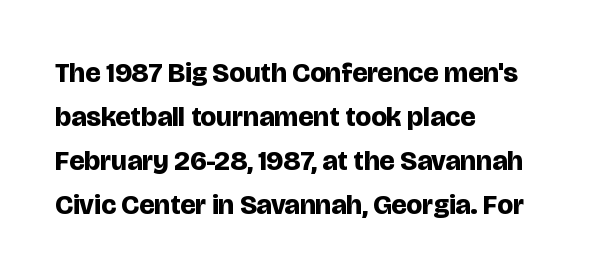
{"serif": "no", "italic": "no", "bold": "yes", "weight": "bold", "width": "normal", "stroke_contrast": "low", "x_height": "large", "monospaced": "no", "underline": "no", "align": "left", "line_spacing": "normal", "line_spacing_ratio": 1.57, "letter_spacing": "normal", "letter_spacing_em": 0.0, "glyph_px": 28}
